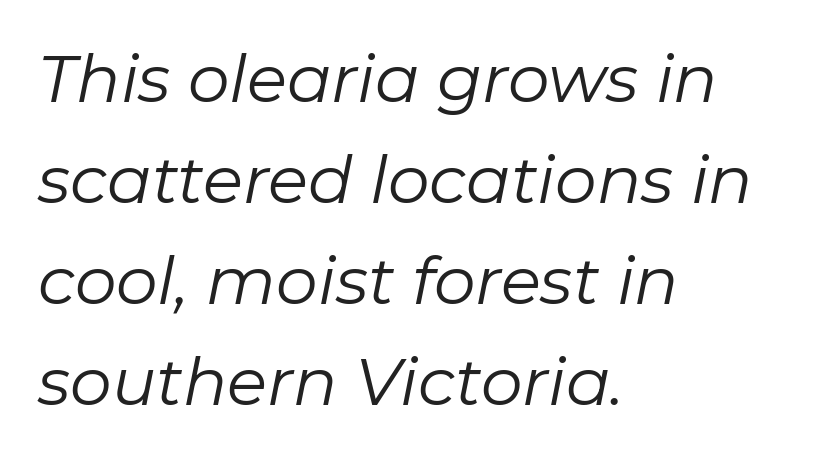
{"italic": "yes", "lean": "right", "slant_degrees": 11, "bold": "no", "weight": "regular", "width": "normal", "stroke_contrast": "low", "x_height": "medium", "monospaced": "no", "underline": "no", "align": "left", "line_spacing": "normal", "line_spacing_ratio": 1.53, "letter_spacing": "normal", "letter_spacing_em": 0.0, "glyph_px": 66}
